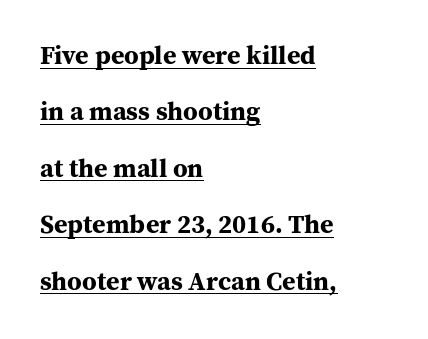
The image shows 26 px bold type, upright; set left-aligned, loose line spacing (2.17x), normal letter spacing, underlined.
